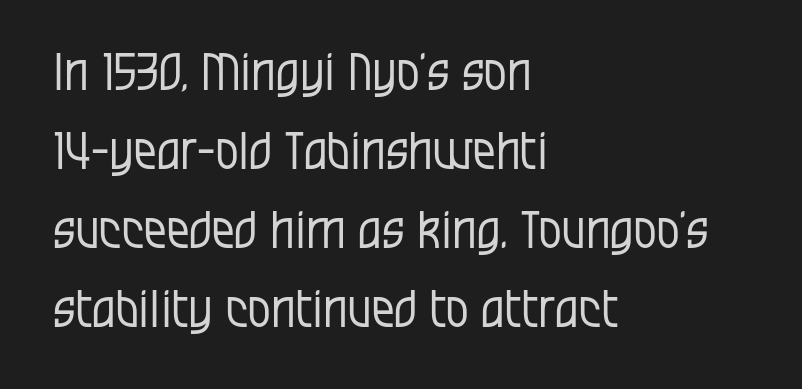
Vertical stems look standard width or narrower in stroke. Each letter keeps its own natural width here, so spacing adapts to shape. Italic: no, the glyphs are upright roman. A classic flush-left, rag-right setting is used for this passage.
